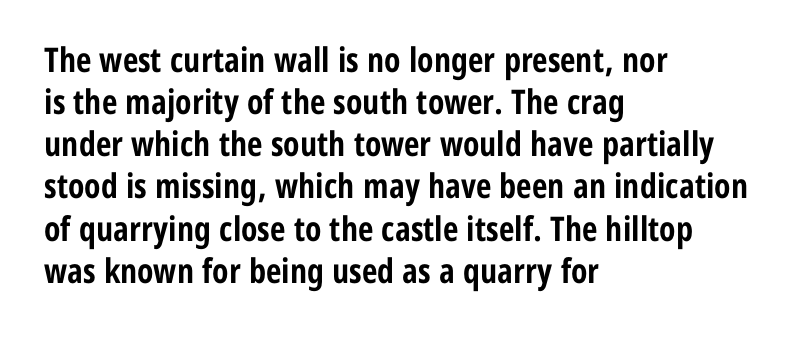
Q: Is the text bold? A: Yes.
Q: Is the text italic (slanted)? A: No, it is upright.
Q: Is the typeface a serif or a sans-serif typeface? A: Sans-serif.
Q: Is the text underlined? A: No.
Q: How is the paragraph aligned? A: Left-aligned.
Q: Is the spacing between letters normal or unusually wide? A: Normal.
Q: Width (condensed, normal, or wide)? A: Condensed.
Q: Stroke contrast? A: Low.
Q: x-height? A: Medium.
Q: Monospaced? A: No.
